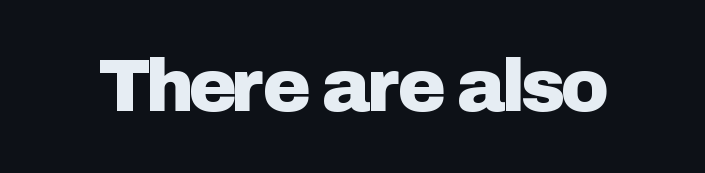
{"serif": "no", "italic": "no", "width": "normal", "stroke_contrast": "low", "x_height": "medium", "monospaced": "no", "underline": "no", "letter_spacing": "normal", "letter_spacing_em": 0.0, "glyph_px": 73}
